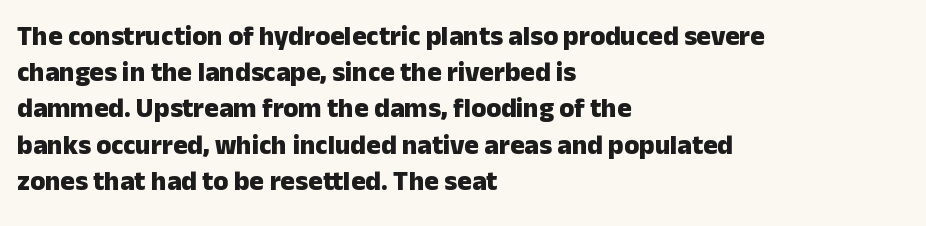
Does the weight exceed regular? Yes, all the way to bold. Inter-character spacing is left at the font's built-in metrics. If you drew a ruler down the left edge, every line would touch it. Only glyphs here, with clear space below each row. This sample keeps an unexceptional amount of space between lines.
